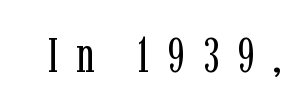
Anything drawn beneath the words? Only blank space. Think of a printed novel: that variable character pitch is what you see here. Does extra space separate the letters? Yes, quite a lot of it. The type family on display is of the serif kind. This sample uses an upright cut, with every glyph sitting square on the baseline. Stem width sits at or under what a default text font uses.
